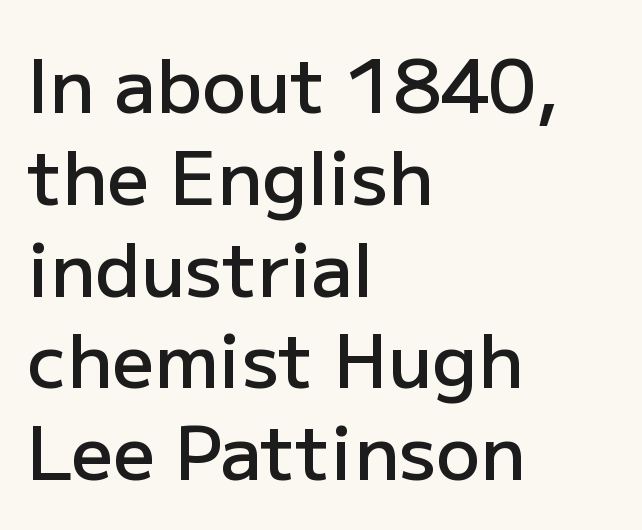
The image shows 74 px semibold sans-serif type, upright; set left-aligned, line spacing 1.24x, normal letter spacing, not underlined; low stroke contrast and a medium x-height.
